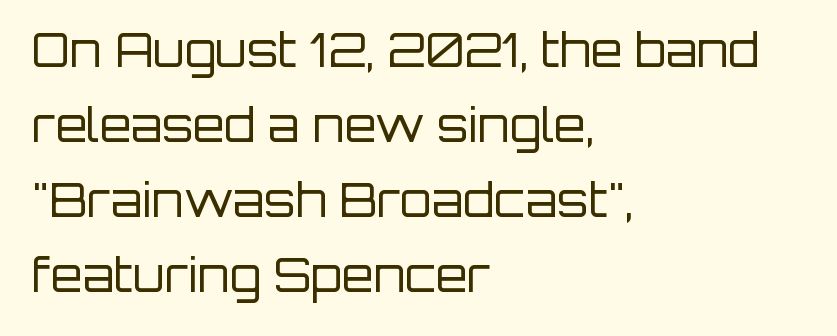
Posture: upright roman. No word sits above an underline. Alignment: flush left. Rows of type keep a routine distance in the vertical direction. These lines are rendered in a variable-pitch font. Stroke terminals: plain, sans-serif.
